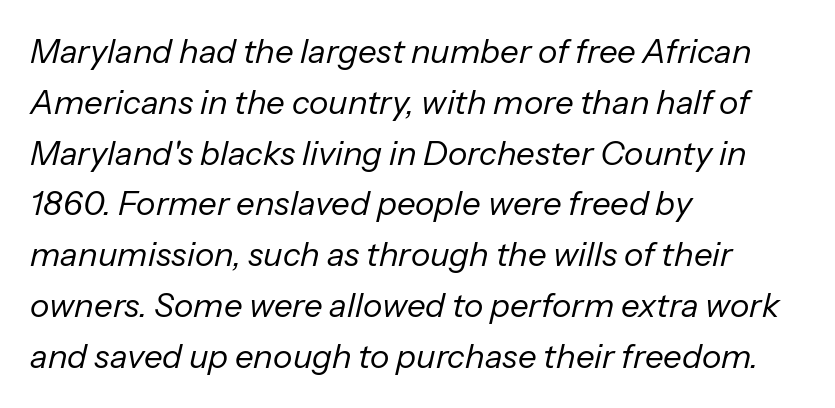
Q: Is the text bold? A: No.
Q: Is the text italic (slanted)? A: Yes, it leans right by about 13 degrees.
Q: Is the text underlined? A: No.
Q: How is the paragraph aligned? A: Left-aligned.
Q: Is the spacing between letters normal or unusually wide? A: Normal.
Q: Is the spacing between lines tight, normal or loose? A: Normal.
Q: Width (condensed, normal, or wide)? A: Normal.
Q: Stroke contrast? A: Low.
Q: x-height? A: Medium.
Q: Monospaced? A: No.
